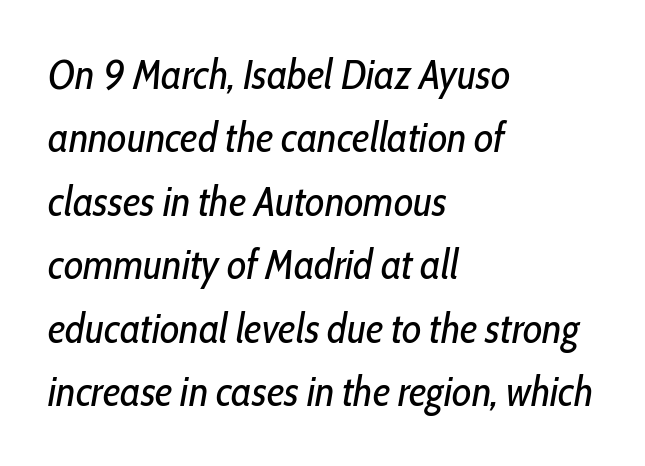
The image shows 42 px regular-weight, condensed type, italic (leaning right); set left-aligned, normal line spacing (1.51x), normal letter spacing, not underlined; low stroke contrast and a medium x-height.
